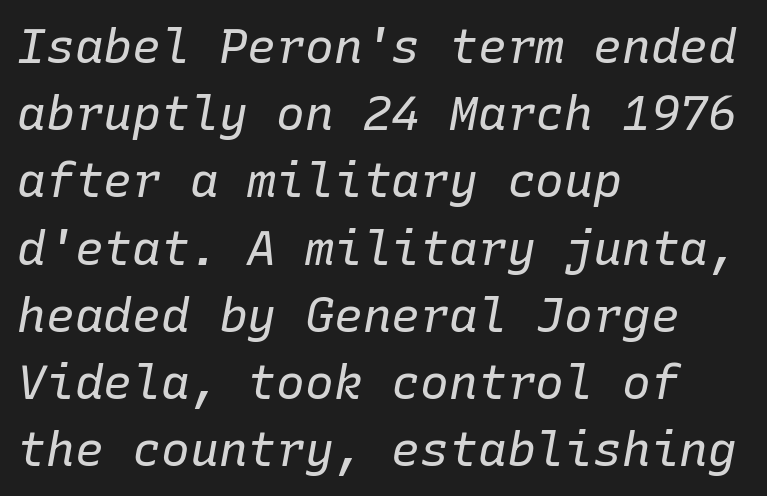
The image shows 48 px regular-weight type, italic (leaning right), monospaced; set left-aligned, normal line spacing (1.4x), normal letter spacing, not underlined; low stroke contrast and a medium x-height.
